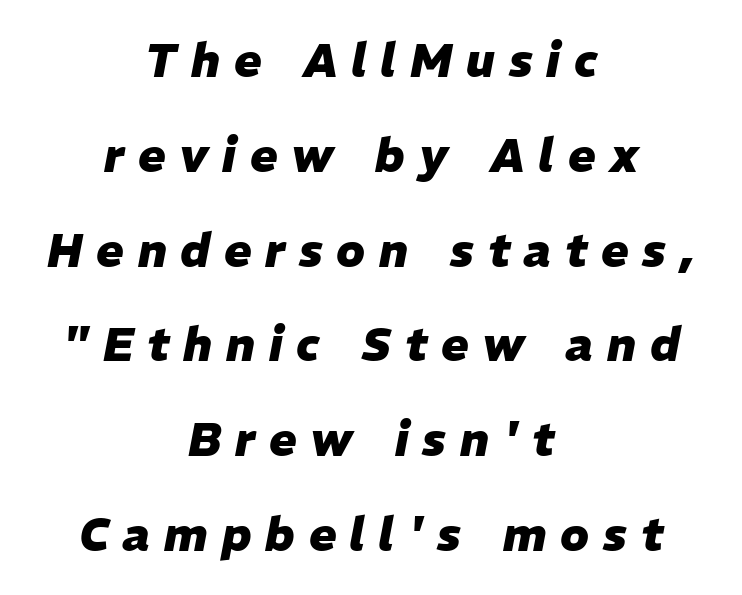
Q: Is the text bold? A: Yes.
Q: Is the text italic (slanted)? A: Yes, it leans right by about 11 degrees.
Q: Is the text underlined? A: No.
Q: How is the paragraph aligned? A: Centered.
Q: Is the spacing between letters normal or unusually wide? A: Unusually wide.
Q: Is the spacing between lines tight, normal or loose? A: Loose.
Q: Width (condensed, normal, or wide)? A: Normal.
Q: Stroke contrast? A: Low.
Q: x-height? A: Medium.
Q: Monospaced? A: No.
